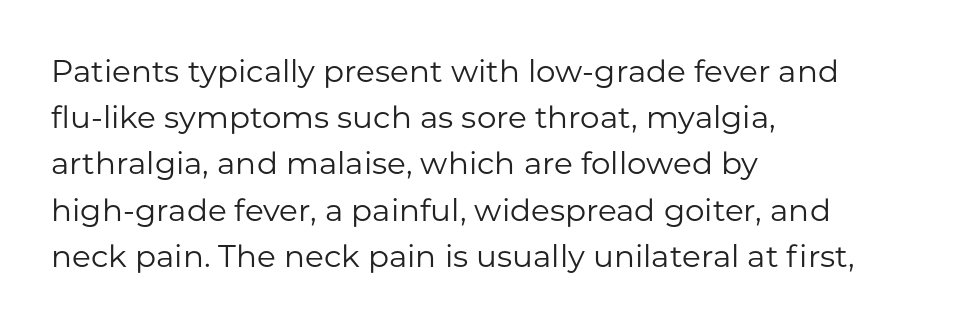
The image shows 31 px regular-weight sans-serif type, upright; set left-aligned, normal line spacing (1.49x), normal letter spacing, not underlined; low stroke contrast and a medium x-height.
